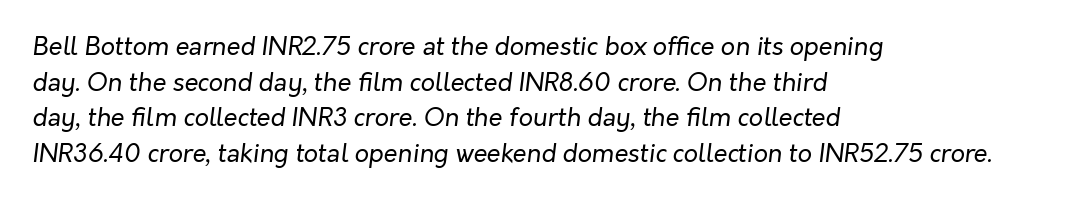
{"italic": "yes", "lean": "right", "slant_degrees": 7, "bold": "no", "underline": "no", "align": "left", "line_spacing": "normal", "line_spacing_ratio": 1.43, "letter_spacing": "normal", "letter_spacing_em": 0.0, "glyph_px": 25}
